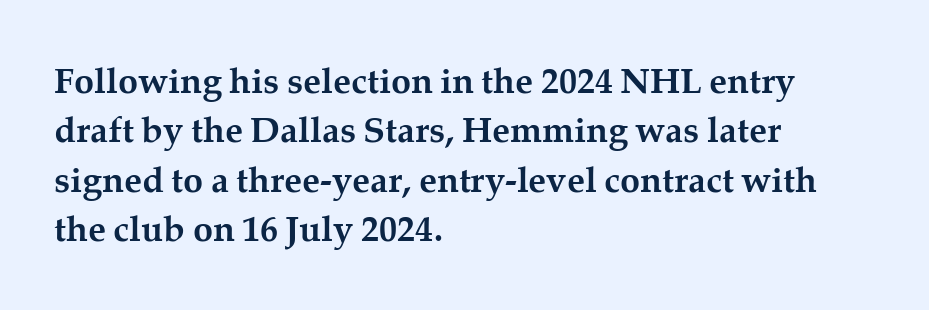
Every row of glyphs begins at an identical x-position on the left. Is the letter spacing exaggerated? No — it looks like the ordinary default. Typographically, this falls in the serif category. Think of a printed novel: that variable character pitch is what you see here. The block of text has a typical density, with ordinary space between rows.
